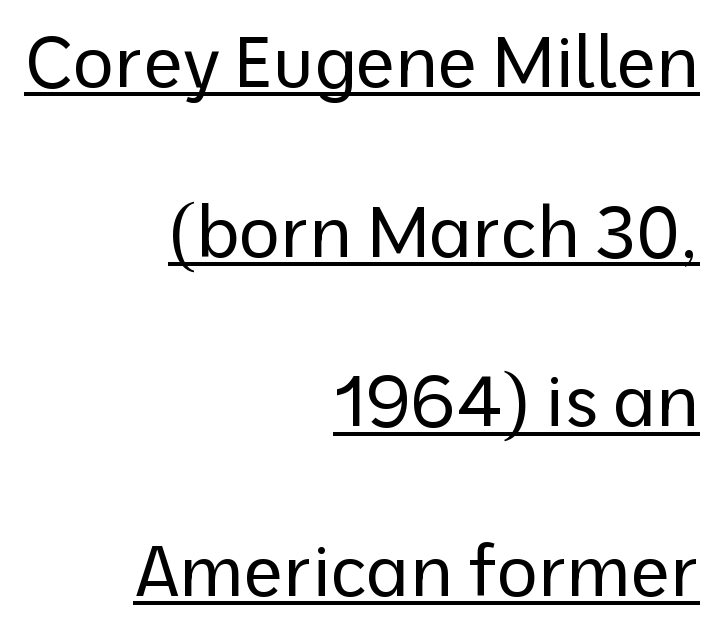
Q: Is the text bold? A: No.
Q: Is the text italic (slanted)? A: No, it is upright.
Q: Is the typeface a serif or a sans-serif typeface? A: Sans-serif.
Q: Is the text underlined? A: Yes.
Q: How is the paragraph aligned? A: Right-aligned.
Q: Is the spacing between letters normal or unusually wide? A: Normal.
Q: Is the spacing between lines tight, normal or loose? A: Loose.
Q: Width (condensed, normal, or wide)? A: Normal.
Q: Stroke contrast? A: Low.
Q: x-height? A: Medium.
Q: Monospaced? A: No.
